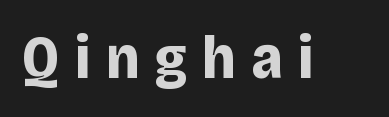
Q: Is the text bold? A: Yes.
Q: Is the text italic (slanted)? A: No, it is upright.
Q: Is the typeface a serif or a sans-serif typeface? A: Sans-serif.
Q: Is the text underlined? A: No.
Q: Is the spacing between letters normal or unusually wide? A: Unusually wide.
Q: Width (condensed, normal, or wide)? A: Normal.
Q: Stroke contrast? A: Low.
Q: x-height? A: Large.
Q: Monospaced? A: No.
